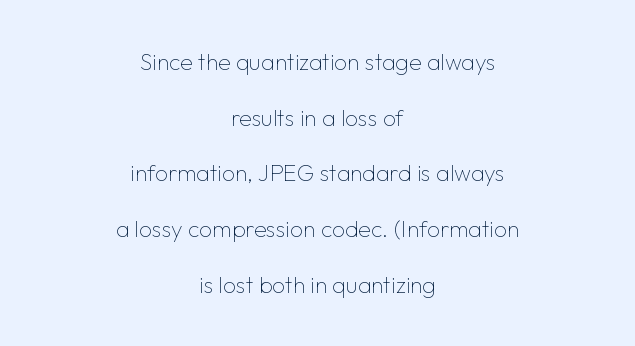
Q: Is the text bold? A: No.
Q: Is the text italic (slanted)? A: No, it is upright.
Q: Is the text underlined? A: No.
Q: How is the paragraph aligned? A: Centered.
Q: Is the spacing between letters normal or unusually wide? A: Normal.
Q: Is the spacing between lines tight, normal or loose? A: Loose.
